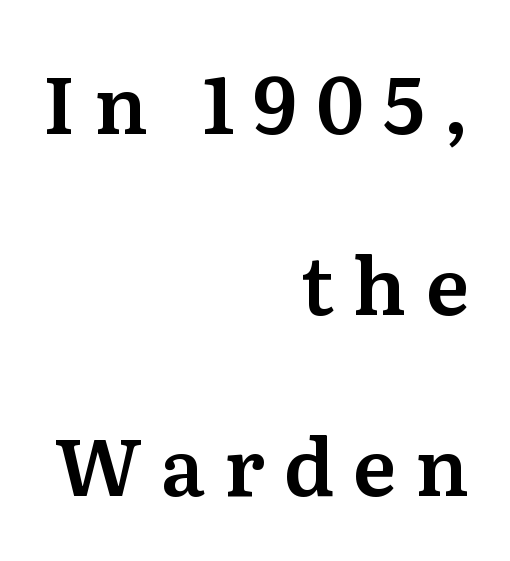
{"serif": "yes", "italic": "no", "width": "normal", "stroke_contrast": "medium", "x_height": "medium", "monospaced": "no", "underline": "no", "align": "right", "line_spacing": "loose", "line_spacing_ratio": 2.29, "letter_spacing": "wide", "letter_spacing_em": 0.24, "glyph_px": 79}
